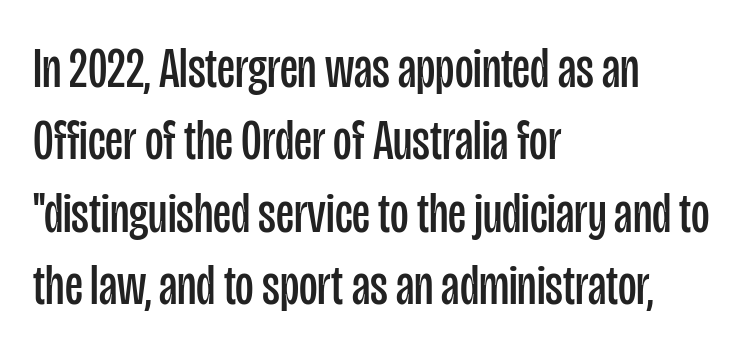
Observe the absence of serifs on each vertical stroke in this sample. Regular leading. The rendering uses natural spacing where letterforms have individual widths. The foot of each line stays bare and open.
